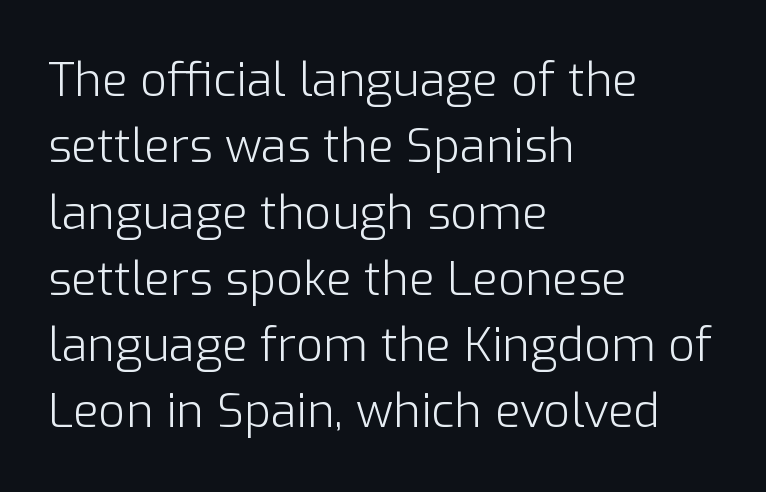
Q: Is the text bold? A: No.
Q: Is the text italic (slanted)? A: No, it is upright.
Q: Is the typeface a serif or a sans-serif typeface? A: Sans-serif.
Q: Is the text underlined? A: No.
Q: How is the paragraph aligned? A: Left-aligned.
Q: Is the spacing between letters normal or unusually wide? A: Normal.
Q: Is the spacing between lines tight, normal or loose? A: Normal.
Q: Width (condensed, normal, or wide)? A: Normal.
Q: Stroke contrast? A: Low.
Q: x-height? A: Medium.
Q: Monospaced? A: No.
